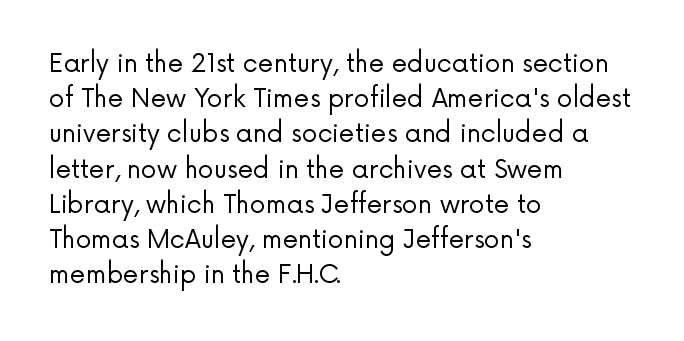
Weight: not bold — regular or lighter. Summary of vertical rhythm: regular, with standard interline spacing. Italic? Not at all — the glyphs are vertical. Words appear dense and cohesive because spacing is normal. Glance below the letters and you will spot only blank space.
